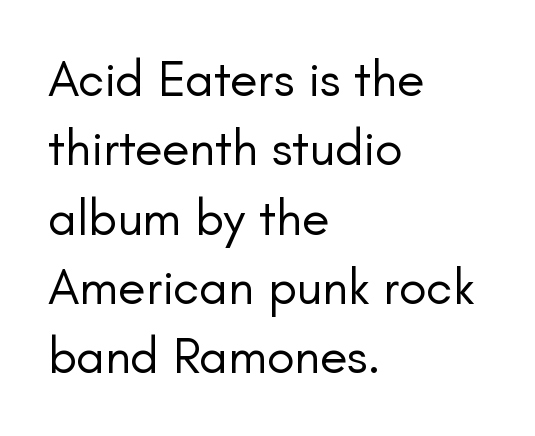
{"serif": "no", "italic": "no", "bold": "no", "weight": "regular", "width": "normal", "stroke_contrast": "low", "x_height": "small", "monospaced": "no", "underline": "no", "align": "left", "line_spacing": "normal", "line_spacing_ratio": 1.36, "letter_spacing": "normal", "letter_spacing_em": 0.0, "glyph_px": 51}
